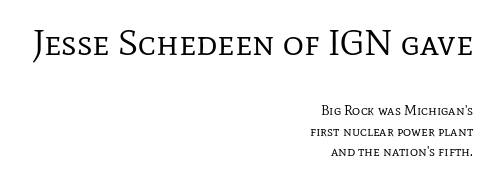
Q: Is the text bold? A: No.
Q: Is the text italic (slanted)? A: No, it is upright.
Q: Is the typeface a serif or a sans-serif typeface? A: Serif.
Q: Is the text underlined? A: No.
Q: How is the paragraph aligned? A: Right-aligned.
Q: Is the spacing between letters normal or unusually wide? A: Normal.
Q: Is the spacing between lines tight, normal or loose? A: Normal.
Q: Which block of text is set in a larger size, the first (top) or the second (bottom)? A: The first (top) one.
Q: Width (condensed, normal, or wide)? A: Normal.
Q: Stroke contrast? A: Low.
Q: x-height? A: Medium.
Q: Monospaced? A: No.
